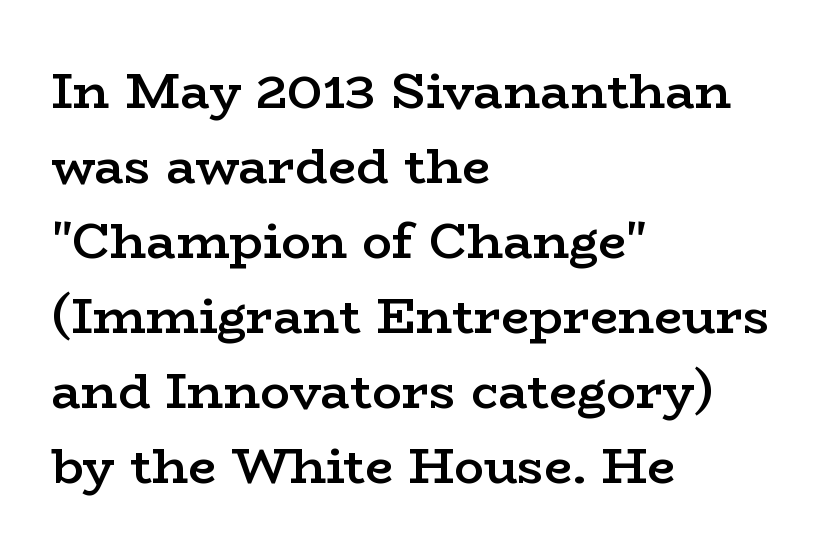
The glyphs have the mass of a demibold cut, below bold. These lines stack with their left ends in a neat column. Tall strokes in this sample are plumb rather than angled. In terms of letterspacing, this is plain default setting. The passage shown stacks its lines at a standard gap. Do the characters align in a grid? No, the font is proportional.
